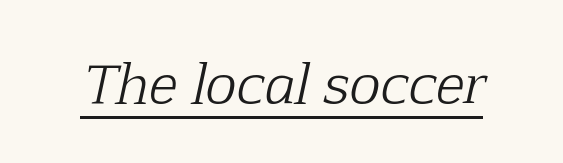
Look at the tracking — it's just the regular setting, nothing added. Stroke thickness stays within the range of a standard reading face or lighter. Honestly, the underline is the first thing you notice here. The lettering tilts uniformly, giving the passage an italic look.
